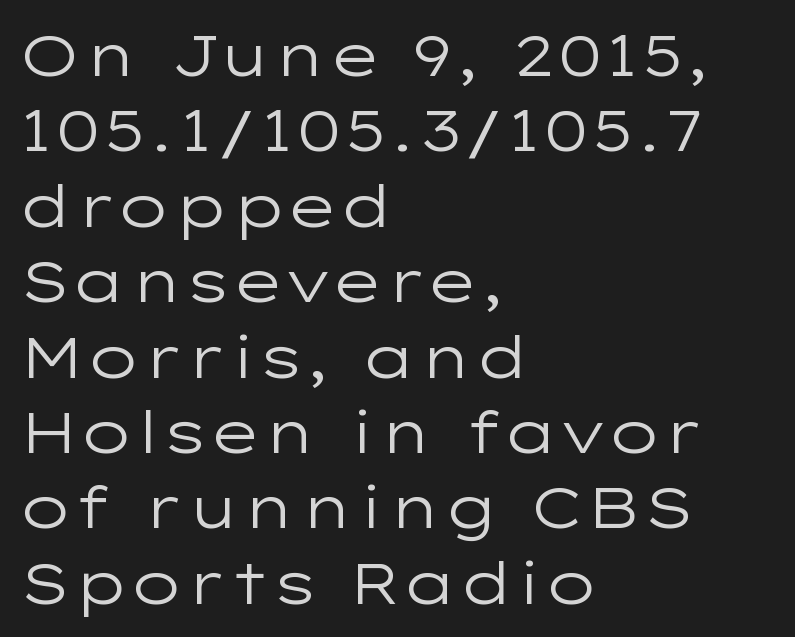
{"serif": "no", "italic": "no", "bold": "no", "weight": "regular", "width": "wide", "stroke_contrast": "low", "x_height": "medium", "monospaced": "no", "underline": "no", "align": "left", "line_spacing": "normal", "line_spacing_ratio": 1.3, "letter_spacing": "normal", "letter_spacing_em": 0.0, "glyph_px": 58}
